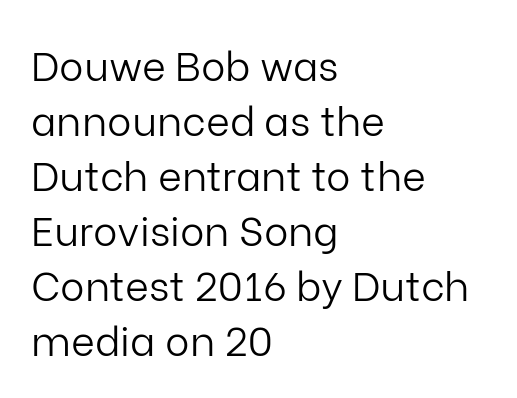
The image shows 41 px light sans-serif type, upright; set left-aligned, normal line spacing (1.34x), normal letter spacing, not underlined; low stroke contrast and a medium x-height.
